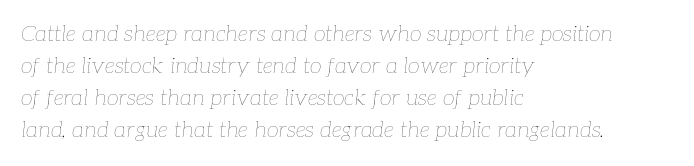
{"italic": "yes", "lean": "right", "slant_degrees": 7, "bold": "no", "underline": "no", "align": "left", "line_spacing": "normal", "line_spacing_ratio": 1.46, "letter_spacing": "normal", "letter_spacing_em": 0.0, "glyph_px": 22}
